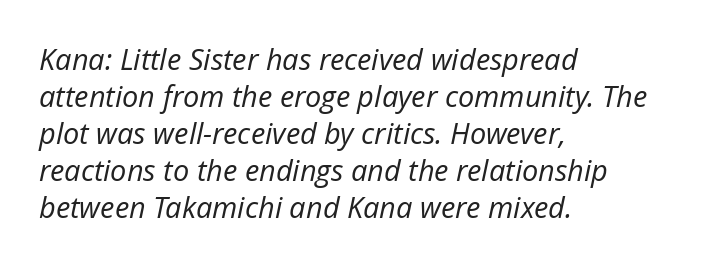
The image shows 29 px regular-weight type, italic (leaning right); set left-aligned, normal line spacing (1.28x), normal letter spacing, not underlined; low stroke contrast and a medium x-height.
